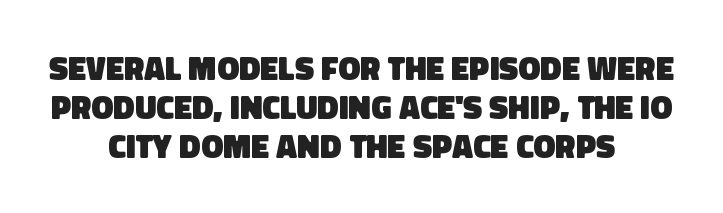
The image shows 33 px heavy sans-serif type; set centered, line spacing 1.18x, normal letter spacing, not underlined; low stroke contrast and a large x-height.
